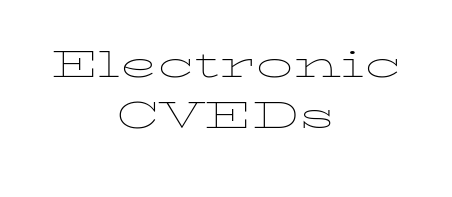
The image shows 49 px thin, wide type, upright; set centered, tight line spacing (1.05x), normal letter spacing, not underlined; low stroke contrast and a medium x-height.
